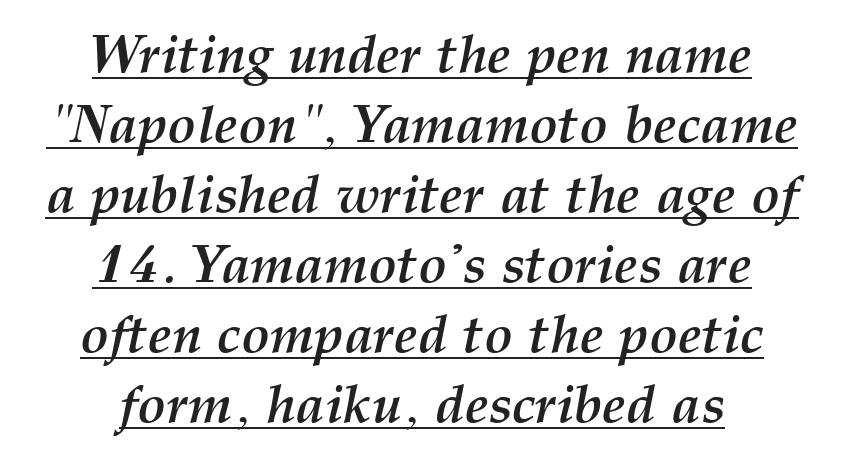
The face used here is proportionally spaced, like ordinary book or web type. Compared with an ordinary text face, these strokes are far heavier — a full bold. Tracking value appears to be zero — textbook default spacing. A typesetter would call this leading conventional body-copy spacing. Slanted lettering throughout. Each line of the rendering has a horizontal stroke beneath the glyphs.
